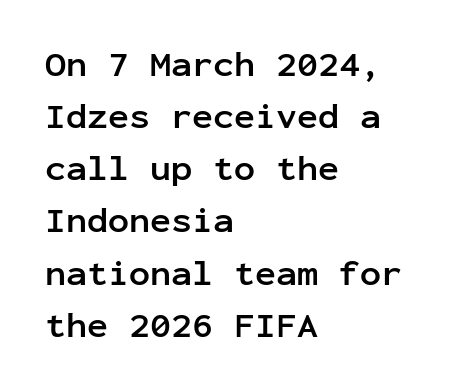
The axis of the letterforms is exactly vertical. These lines sit exactly where default settings would place them. Thick stems and heavy bowls — unmistakably bold. Serifs: no, the terminals of the letterforms are clean.
